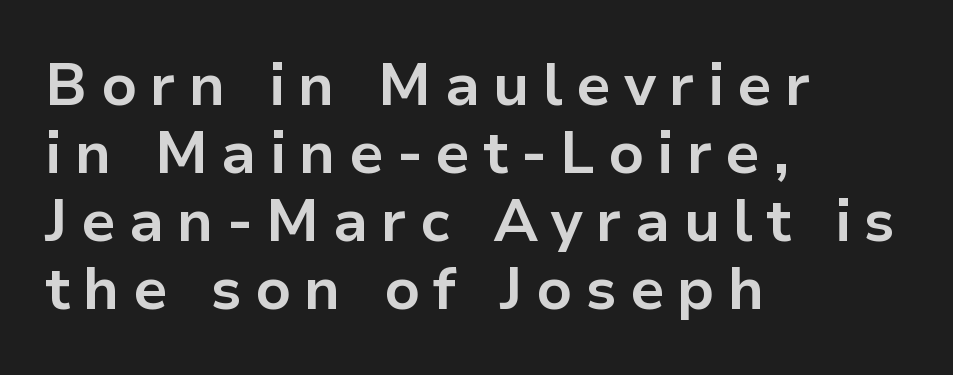
Bold? Absolutely — the strokes are thick and heavy. Each new line begins almost immediately beneath the previous one. Substantial extra tracking has been applied to these lines. The rendering uses natural spacing where letterforms have individual widths. The passage is arranged the way most books set body copy — flush left.
